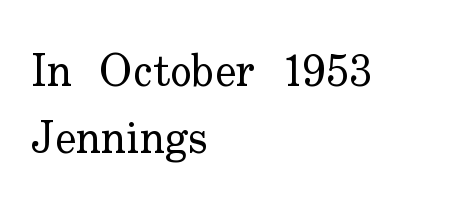
The typesetter chose a ragged-right arrangement here. Nobody drew a line under any word here. This is not heavy type; no bold has been used. Default kerning and tracking; the words read as compact shapes. Do the characters align in a grid? No, the font is proportional.
